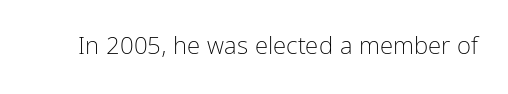
{"italic": "no", "bold": "no", "underline": "no", "letter_spacing": "normal", "letter_spacing_em": 0.0, "glyph_px": 24}
